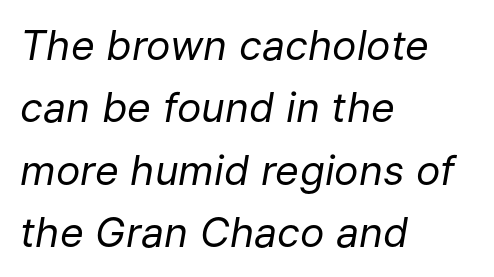
Q: Is the text bold? A: No.
Q: Is the text italic (slanted)? A: Yes, it leans right by about 9 degrees.
Q: Is the text underlined? A: No.
Q: How is the paragraph aligned? A: Left-aligned.
Q: Is the spacing between letters normal or unusually wide? A: Normal.
Q: Is the spacing between lines tight, normal or loose? A: Normal.
Q: Width (condensed, normal, or wide)? A: Normal.
Q: Stroke contrast? A: Low.
Q: x-height? A: Medium.
Q: Monospaced? A: No.
